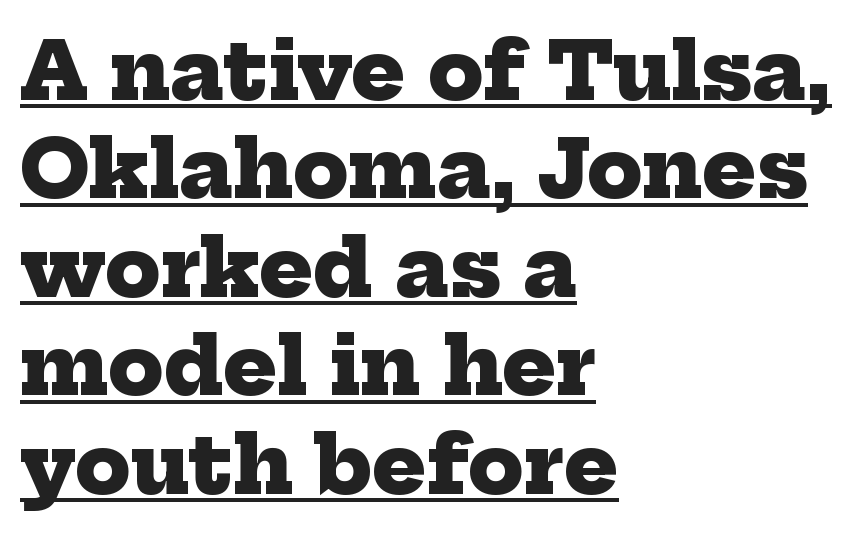
Q: Is the text bold? A: Yes.
Q: Is the typeface a serif or a sans-serif typeface? A: Serif.
Q: Is the text underlined? A: Yes.
Q: How is the paragraph aligned? A: Left-aligned.
Q: Is the spacing between letters normal or unusually wide? A: Normal.
Q: Width (condensed, normal, or wide)? A: Normal.
Q: Stroke contrast? A: Low.
Q: x-height? A: Medium.
Q: Monospaced? A: No.
